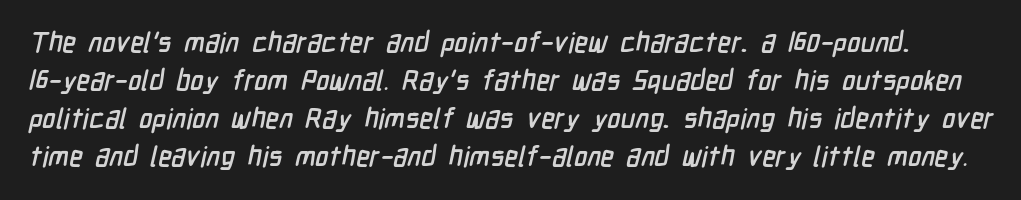
{"serif": "no", "width": "condensed", "stroke_contrast": "low", "x_height": "medium", "monospaced": "no", "underline": "no", "line_spacing": "normal", "line_spacing_ratio": 1.36, "letter_spacing": "normal", "letter_spacing_em": 0.0, "glyph_px": 28}
